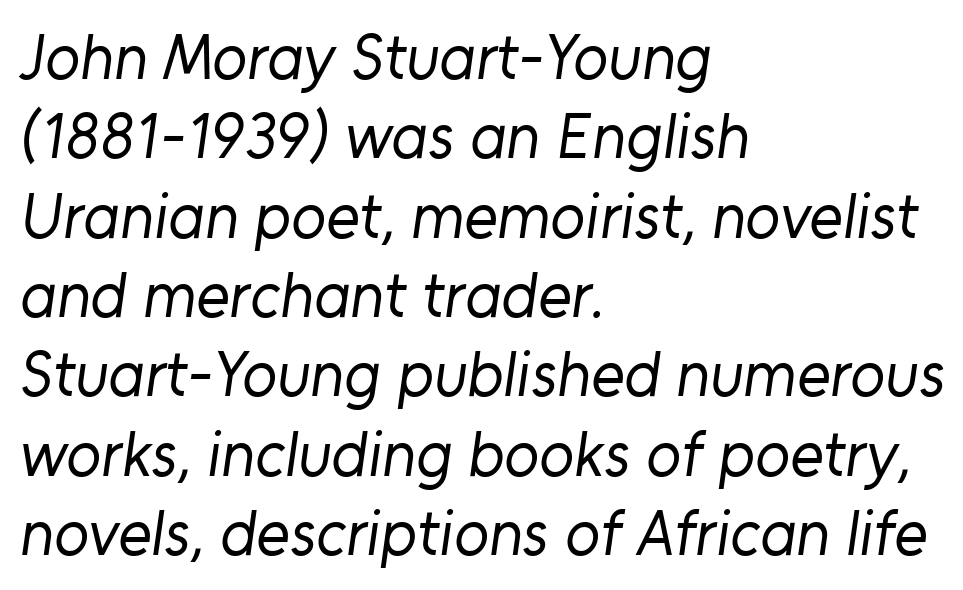
The image shows 64 px regular-weight sans-serif type; set left-aligned, line spacing 1.24x, normal letter spacing, not underlined; low stroke contrast and a medium x-height.
